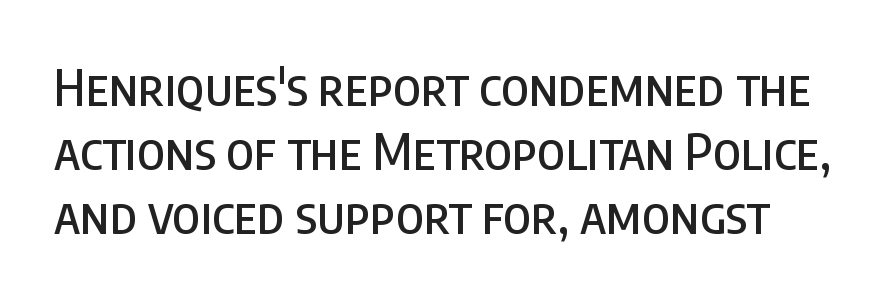
{"serif": "no", "italic": "no", "width": "condensed", "stroke_contrast": "low", "x_height": "large", "monospaced": "no", "underline": "no", "line_spacing": "normal", "line_spacing_ratio": 1.28, "letter_spacing": "normal", "letter_spacing_em": 0.0, "glyph_px": 50}
